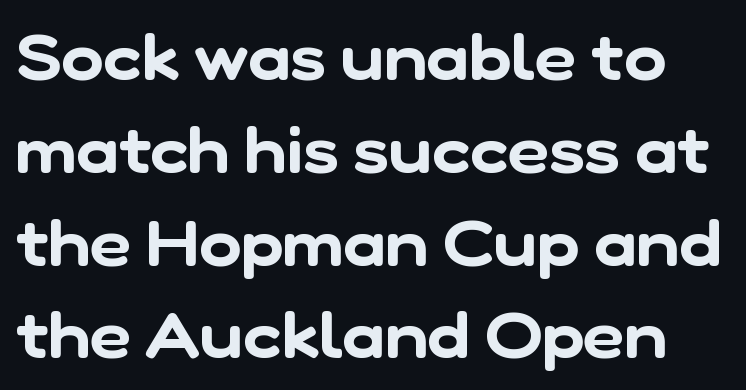
The letters advance in unequal steps, a hallmark of proportional type. Classification — sans serif. Normally led — the rows are evenly, conventionally spaced. Look at the tracking — it's just the regular setting, nothing added. Nobody drew a line under any word here.
